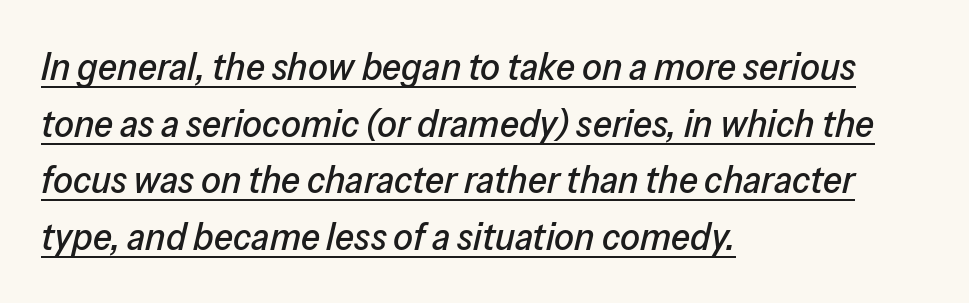
Q: Is the text italic (slanted)? A: Yes, it leans right by about 13 degrees.
Q: Is the text underlined? A: Yes.
Q: How is the paragraph aligned? A: Left-aligned.
Q: Is the spacing between letters normal or unusually wide? A: Normal.
Q: Is the spacing between lines tight, normal or loose? A: Normal.
Q: Width (condensed, normal, or wide)? A: Normal.
Q: Stroke contrast? A: Low.
Q: x-height? A: Medium.
Q: Monospaced? A: No.
